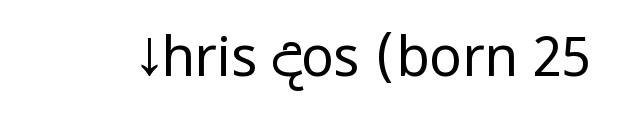
Every stem runs plumb, perpendicular to the baseline. The words here are not underlined. Nope, no serifs anywhere on these letters. The horizontal fit of the characters is conventional and even.
